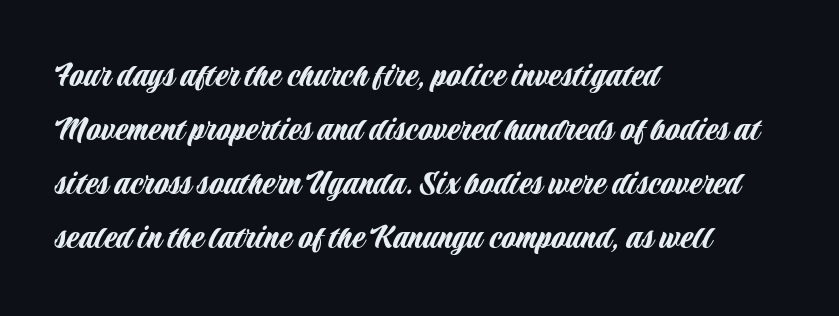
Serifs: no, the terminals of the letterforms are clean. How are the letters spaced? Ordinarily, with no added tracking. Regular leading. These lines are set flush left with a ragged right edge. A bare baseline throughout the passage.
